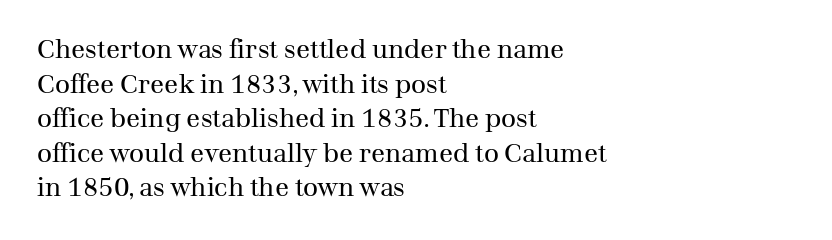
{"italic": "no", "bold": "no", "underline": "no", "align": "left", "line_spacing": "normal", "line_spacing_ratio": 1.33, "letter_spacing": "normal", "letter_spacing_em": 0.0, "glyph_px": 26}
